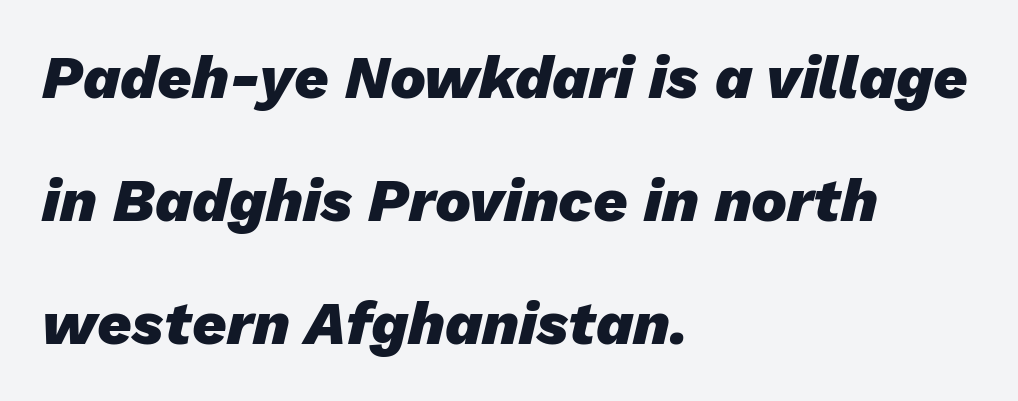
Q: Is the text bold? A: Yes.
Q: Is the text italic (slanted)? A: Yes, it leans right by about 13 degrees.
Q: Is the text underlined? A: No.
Q: How is the paragraph aligned? A: Left-aligned.
Q: Is the spacing between letters normal or unusually wide? A: Normal.
Q: Is the spacing between lines tight, normal or loose? A: Loose.
Q: Width (condensed, normal, or wide)? A: Normal.
Q: Stroke contrast? A: Low.
Q: x-height? A: Medium.
Q: Monospaced? A: No.
